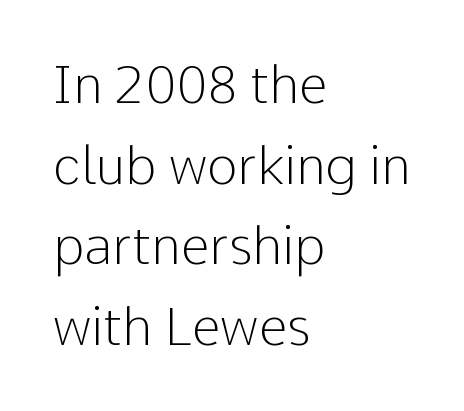
{"serif": "no", "italic": "no", "bold": "no", "weight": "light", "width": "normal", "stroke_contrast": "low", "x_height": "medium", "monospaced": "no", "underline": "no", "align": "left", "line_spacing": "normal", "line_spacing_ratio": 1.55, "letter_spacing": "normal", "letter_spacing_em": 0.0, "glyph_px": 52}
